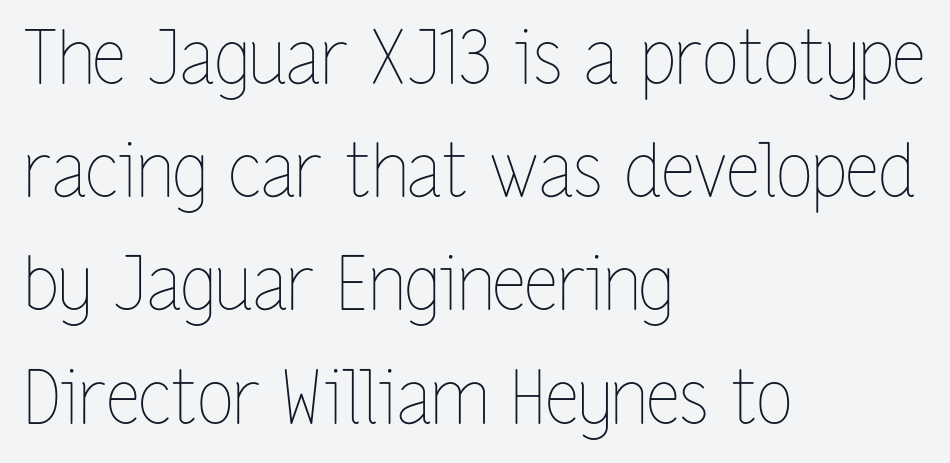
The image shows 74 px thin, condensed type, upright; set left-aligned, normal line spacing (1.53x), normal letter spacing, not underlined; low stroke contrast and a medium x-height.
